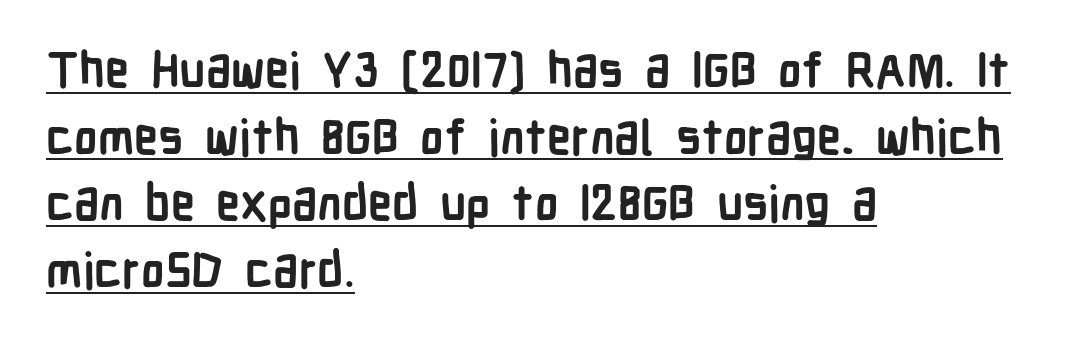
The image shows 48 px semibold, condensed sans-serif type, upright; set left-aligned, normal line spacing (1.39x), normal letter spacing, underlined; low stroke contrast and a medium x-height.
